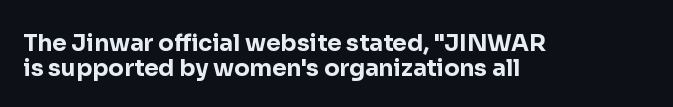
The passage shown has conventional tracking throughout. Summary of weight: heavy, a full bold. These lines stack with their left ends in a neat column. Glance below the letters and you will spot only blank space. The lines are packed closely together with very little leading. In terms of posture, this sample is upright.
